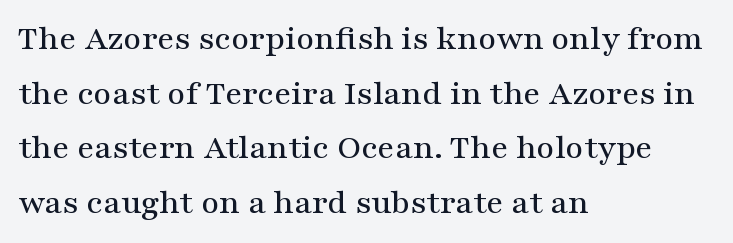
{"serif": "yes", "italic": "no", "width": "wide", "stroke_contrast": "medium", "x_height": "medium", "monospaced": "no", "underline": "no", "align": "left", "line_spacing": "normal", "line_spacing_ratio": 1.56, "letter_spacing": "normal", "letter_spacing_em": 0.0, "glyph_px": 35}
